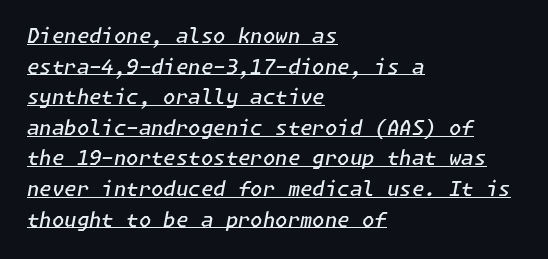
{"italic": "yes", "lean": "right", "slant_degrees": 11, "bold": "semi", "underline": "yes", "align": "left", "line_spacing": "normal", "line_spacing_ratio": 1.53, "letter_spacing": "normal", "letter_spacing_em": 0.0, "glyph_px": 20}
